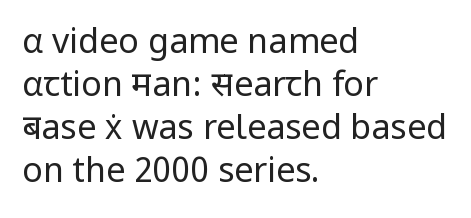
{"serif": "no", "italic": "no", "bold": "no", "weight": "regular", "width": "normal", "stroke_contrast": "low", "x_height": "medium", "monospaced": "no", "underline": "no", "align": "left", "line_spacing": "normal", "line_spacing_ratio": 1.26, "letter_spacing": "normal", "letter_spacing_em": 0.0, "glyph_px": 34}
